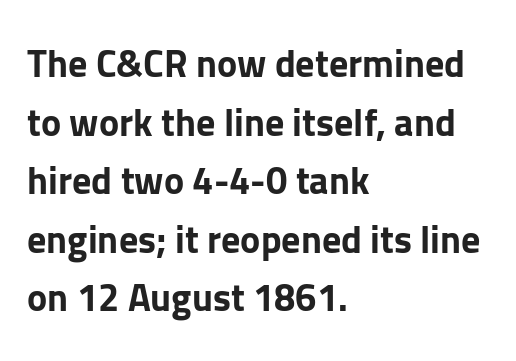
Is there much room between lines? A standard amount, neither cramped nor airy. The letterforms sit shoulder to shoulder at normal distance. The zone under the glyphs is completely vacant. When letters stand straight like this, we call the style roman or upright. Heft: maximum for text — a bold.
